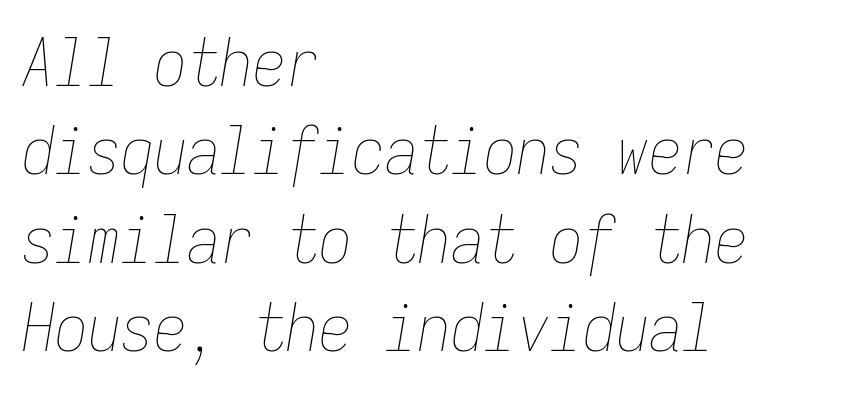
Ink coverage per letter is moderate at most. Horizontal bands of white between lines are of average thickness. The rendering uses typewriter-style spacing with identical character cells. Quick note: italic.
